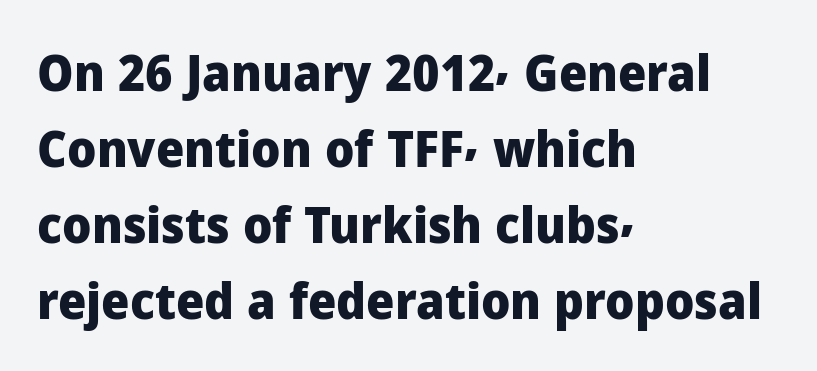
Casual observation: everything's shoved over to the left. The space between consecutive lines is moderate. Does extra space separate the letters? No, they use regular spacing. I'd call this a sans setting — the letters go barefoot. Caption: bold face, heavy strokes.
